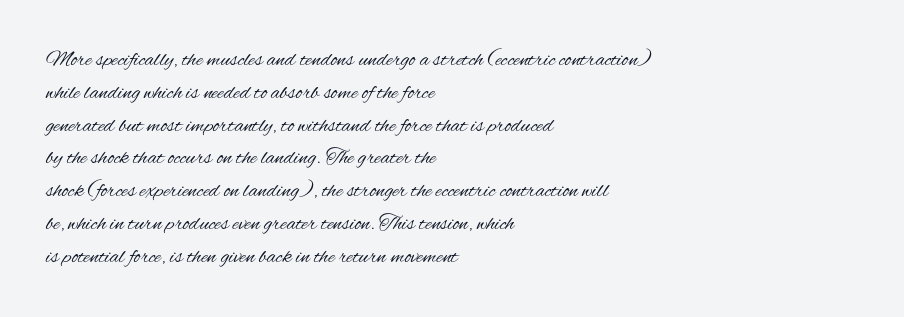
Q: Is the text bold? A: No.
Q: Is the text italic (slanted)? A: Yes.
Q: Is the text underlined? A: No.
Q: How is the paragraph aligned? A: Left-aligned.
Q: Is the spacing between letters normal or unusually wide? A: Normal.
Q: Is the spacing between lines tight, normal or loose? A: Normal.
